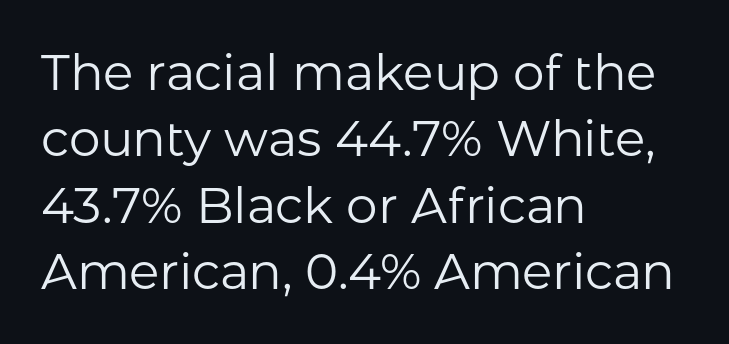
Descender tails drop into unmarked territory. Examine the stroke ends and you'll find no serifs. These lines sit exactly where default settings would place them. Every stem runs plumb, perpendicular to the baseline.
